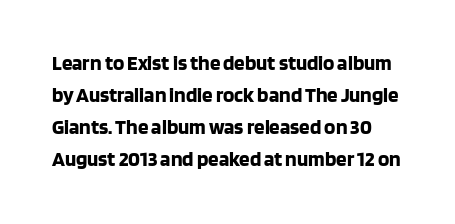
{"italic": "no", "bold": "yes", "underline": "no", "line_spacing": "normal", "line_spacing_ratio": 1.53, "letter_spacing": "normal", "letter_spacing_em": 0.0, "glyph_px": 21}
